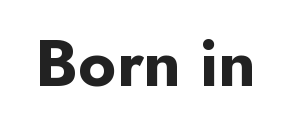
The image shows 65 px bold sans-serif type, upright; set normal letter spacing, not underlined; low stroke contrast and a small x-height.
